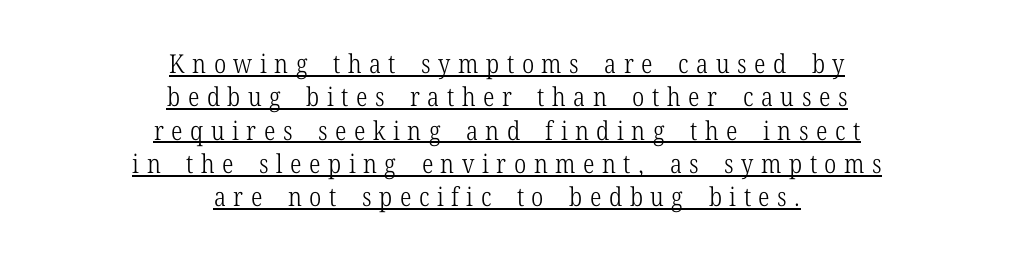
Q: Is the text bold? A: No.
Q: Is the text italic (slanted)? A: No, it is upright.
Q: Is the text underlined? A: Yes.
Q: How is the paragraph aligned? A: Centered.
Q: Is the spacing between letters normal or unusually wide? A: Unusually wide.
Q: Is the spacing between lines tight, normal or loose? A: Normal.
